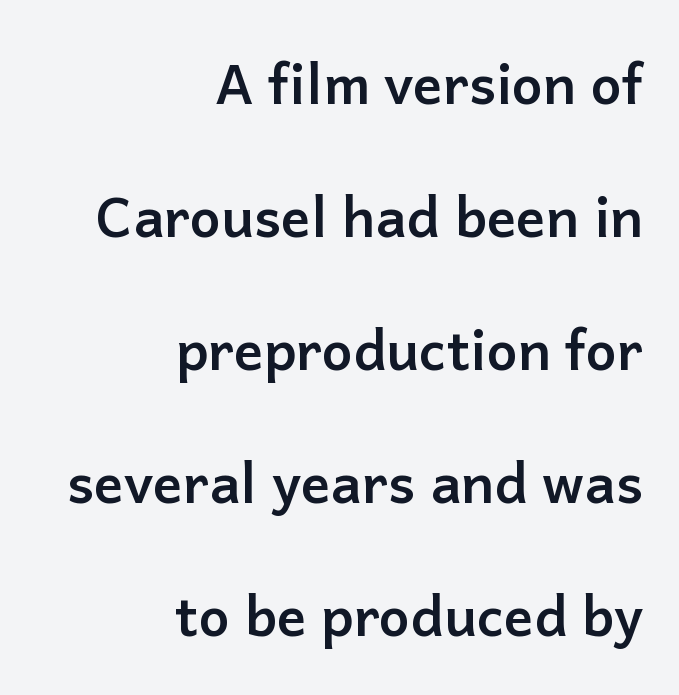
{"serif": "no", "italic": "no", "bold": "yes", "weight": "semibold", "width": "normal", "stroke_contrast": "low", "x_height": "medium", "monospaced": "no", "underline": "no", "align": "right", "line_spacing": "loose", "line_spacing_ratio": 2.42, "letter_spacing": "normal", "letter_spacing_em": 0.0, "glyph_px": 55}
